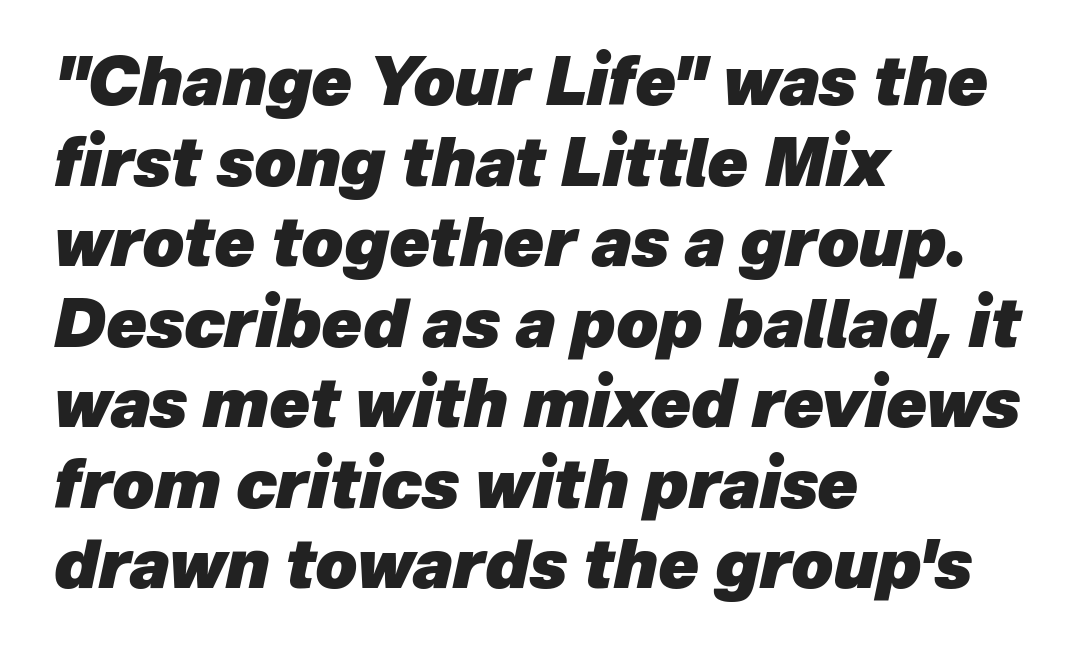
Glyph-to-glyph distance matches everyday printed text. Rule under the text: the space is simply empty. Spacing verdict: proportional, widths tailored to each character. Plenty of ink on the page — the face is bold. Horizontally, the lines are justified to the leading edge only.
